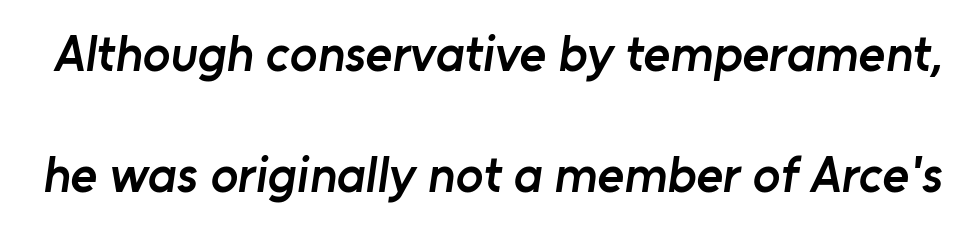
{"serif": "no", "bold": "semi", "weight": "semibold", "width": "normal", "stroke_contrast": "low", "x_height": "medium", "monospaced": "no", "underline": "no", "line_spacing": "loose", "line_spacing_ratio": 2.37, "letter_spacing": "normal", "letter_spacing_em": 0.0, "glyph_px": 51}
